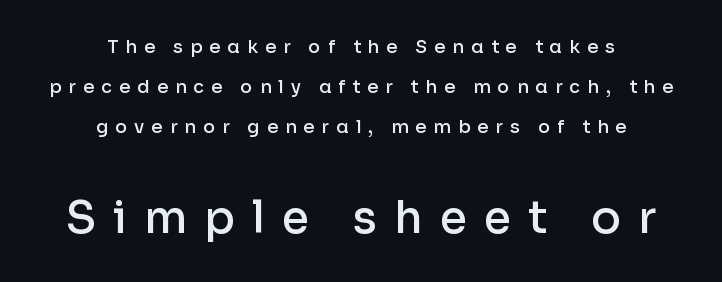
The image shows 44 px semibold sans-serif type, upright; set centered, loose line spacing (2.22x), unusually wide letter spacing (+0.39 em), not underlined; the second (bottom) block is 2.44x larger; low stroke contrast and a medium x-height.
